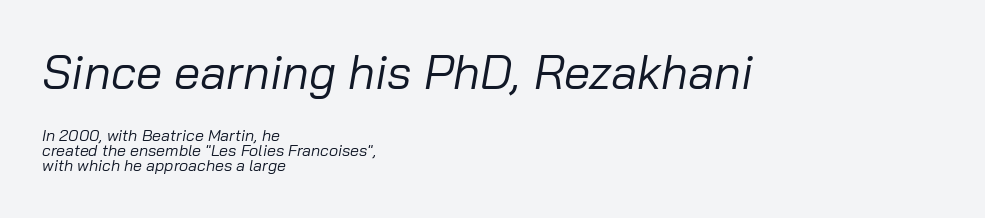
Q: Is the text bold? A: No.
Q: Is the text italic (slanted)? A: Yes, it leans right by about 10 degrees.
Q: Is the text underlined? A: No.
Q: How is the paragraph aligned? A: Left-aligned.
Q: Is the spacing between letters normal or unusually wide? A: Normal.
Q: Is the spacing between lines tight, normal or loose? A: Tight.
Q: Which block of text is set in a larger size, the first (top) or the second (bottom)? A: The first (top) one.
Q: Width (condensed, normal, or wide)? A: Normal.
Q: Stroke contrast? A: Low.
Q: x-height? A: Medium.
Q: Monospaced? A: No.
